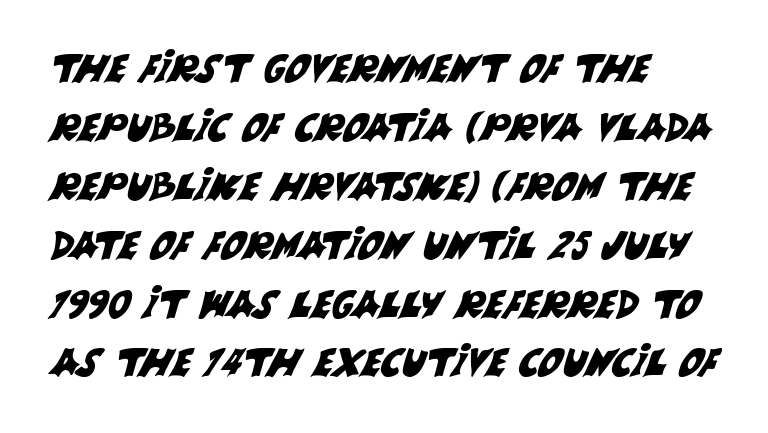
The image shows 38 px sans-serif type; set left-aligned, normal line spacing (1.55x), normal letter spacing, not underlined; medium stroke contrast and a large x-height.
